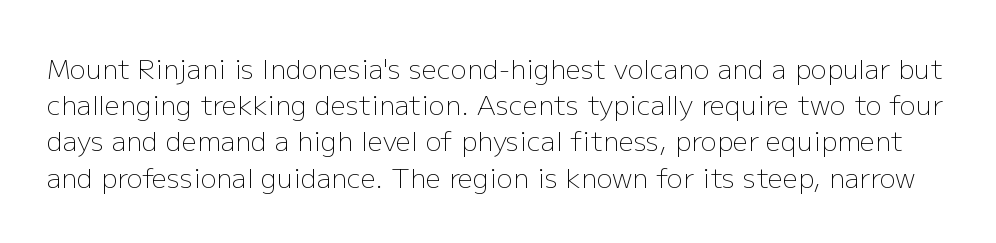
{"italic": "no", "bold": "no", "underline": "no", "line_spacing": "normal", "line_spacing_ratio": 1.34, "letter_spacing": "normal", "letter_spacing_em": 0.0, "glyph_px": 27}
